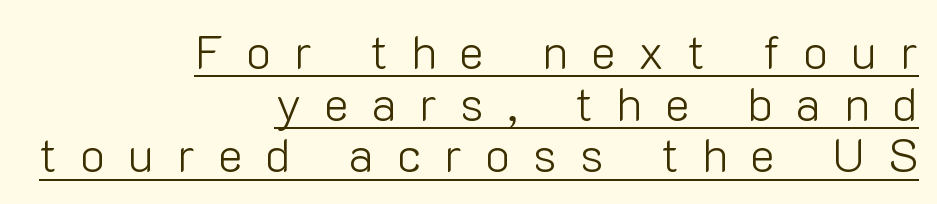
Q: Is the text bold? A: No.
Q: Is the text italic (slanted)? A: No, it is upright.
Q: Is the typeface a serif or a sans-serif typeface? A: Sans-serif.
Q: Is the text underlined? A: Yes.
Q: How is the paragraph aligned? A: Right-aligned.
Q: Is the spacing between letters normal or unusually wide? A: Unusually wide.
Q: Is the spacing between lines tight, normal or loose? A: Tight.
Q: Width (condensed, normal, or wide)? A: Normal.
Q: Stroke contrast? A: Low.
Q: x-height? A: Medium.
Q: Monospaced? A: No.
